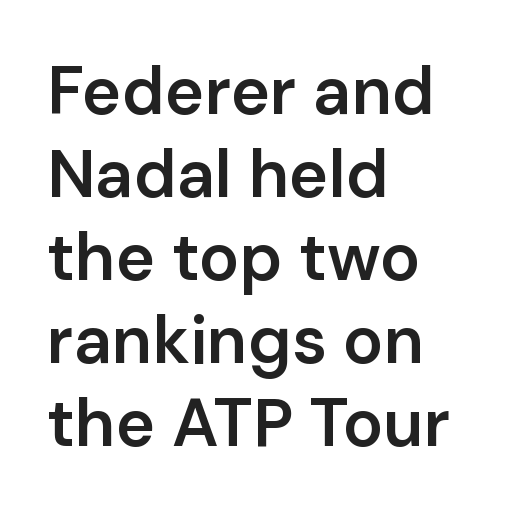
The face used here is proportionally spaced, like ordinary book or web type. Font category for this specimen: sans-serif. Glyph-to-glyph distance matches everyday printed text. A roman cut, with each character standing at attention. This is the in-between weight designers call semibold or demi. The passage shown is not underscored anywhere.
